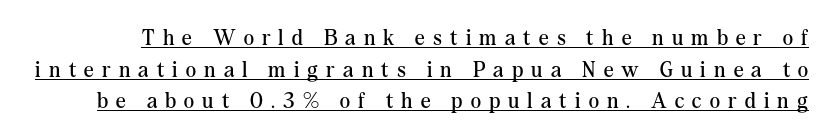
{"italic": "no", "bold": "no", "underline": "yes", "line_spacing": "normal", "line_spacing_ratio": 1.44, "letter_spacing": "wide", "letter_spacing_em": 0.37, "glyph_px": 22}
